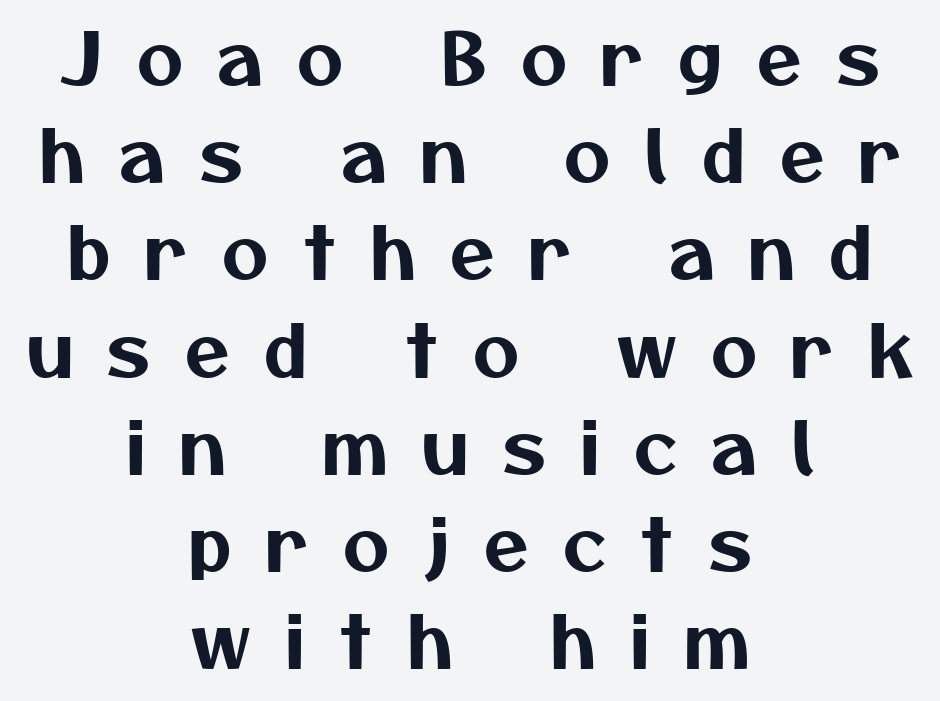
Q: Is the typeface a serif or a sans-serif typeface? A: Sans-serif.
Q: Is the text underlined? A: No.
Q: How is the paragraph aligned? A: Centered.
Q: Is the spacing between letters normal or unusually wide? A: Unusually wide.
Q: Is the spacing between lines tight, normal or loose? A: Normal.
Q: Width (condensed, normal, or wide)? A: Normal.
Q: Stroke contrast? A: Medium.
Q: x-height? A: Medium.
Q: Monospaced? A: No.
